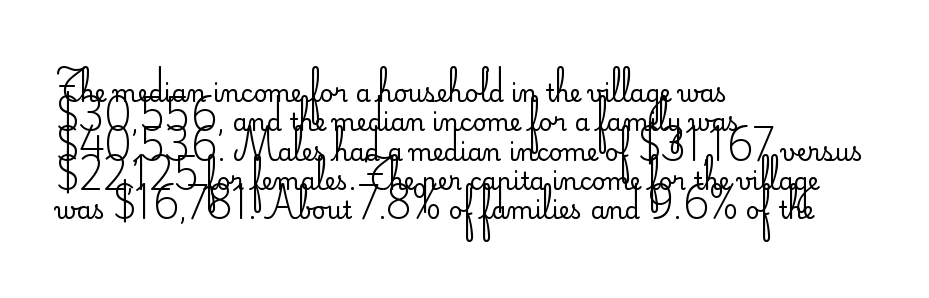
{"italic": "no", "bold": "no", "underline": "no", "align": "left", "line_spacing_ratio": 1.22, "letter_spacing": "normal", "letter_spacing_em": 0.0, "glyph_px": 24}
